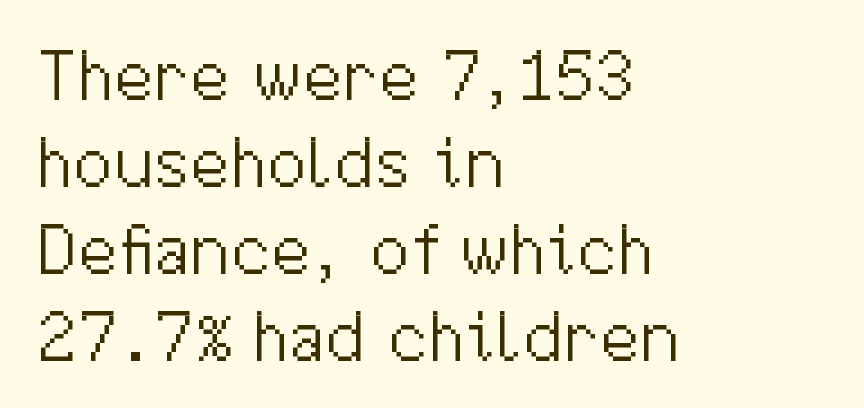
Q: Is the text bold? A: No.
Q: Is the text italic (slanted)? A: No, it is upright.
Q: Is the typeface a serif or a sans-serif typeface? A: Sans-serif.
Q: Is the text underlined? A: No.
Q: How is the paragraph aligned? A: Left-aligned.
Q: Is the spacing between letters normal or unusually wide? A: Normal.
Q: Width (condensed, normal, or wide)? A: Normal.
Q: Stroke contrast? A: Medium.
Q: x-height? A: Medium.
Q: Monospaced? A: No.
